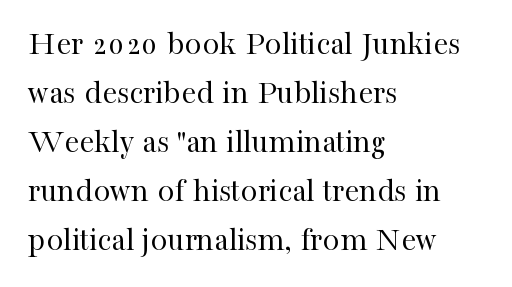
{"serif": "yes", "italic": "no", "bold": "no", "weight": "regular", "width": "normal", "stroke_contrast": "high", "x_height": "medium", "monospaced": "no", "underline": "no", "align": "left", "line_spacing": "normal", "line_spacing_ratio": 1.44, "letter_spacing": "normal", "letter_spacing_em": 0.0, "glyph_px": 34}
